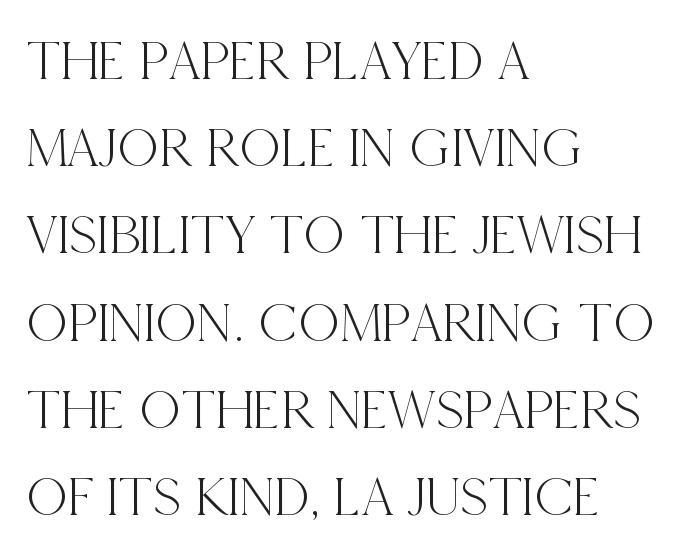
Q: Is the text italic (slanted)? A: No, it is upright.
Q: Is the typeface a serif or a sans-serif typeface? A: Serif.
Q: Is the text underlined? A: No.
Q: How is the paragraph aligned? A: Left-aligned.
Q: Is the spacing between letters normal or unusually wide? A: Normal.
Q: Is the spacing between lines tight, normal or loose? A: Normal.
Q: Width (condensed, normal, or wide)? A: Condensed.
Q: x-height? A: Large.
Q: Monospaced? A: No.
